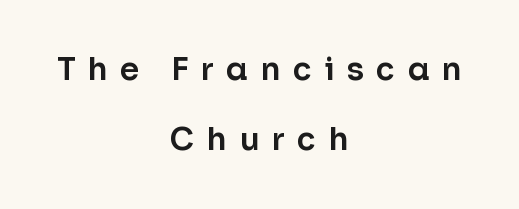
The image shows 31 px sans-serif type, upright; set centered, loose line spacing (2.27x), unusually wide letter spacing (+0.4 em), not underlined; low stroke contrast and a medium x-height.
